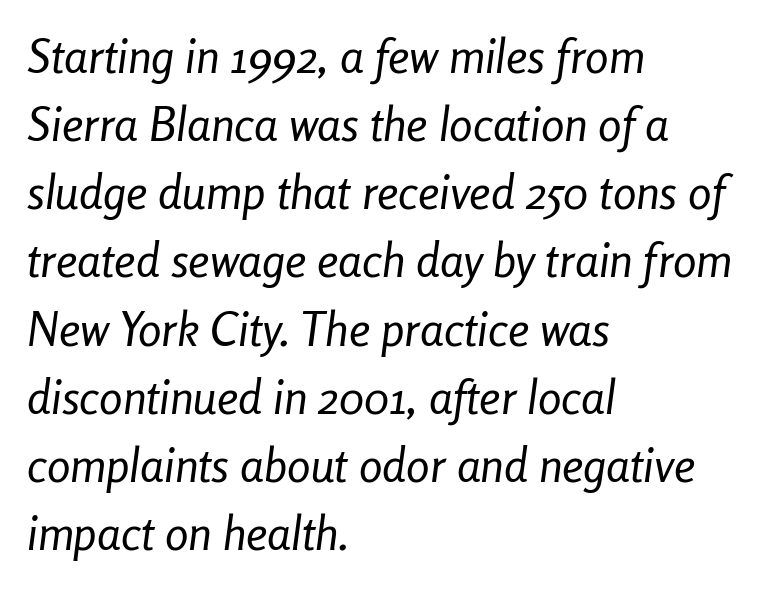
Q: Is the text bold? A: No.
Q: Is the text italic (slanted)? A: Yes, it leans right by about 8 degrees.
Q: Is the text underlined? A: No.
Q: How is the paragraph aligned? A: Left-aligned.
Q: Is the spacing between letters normal or unusually wide? A: Normal.
Q: Is the spacing between lines tight, normal or loose? A: Normal.
Q: Width (condensed, normal, or wide)? A: Condensed.
Q: Stroke contrast? A: Low.
Q: x-height? A: Medium.
Q: Monospaced? A: No.
